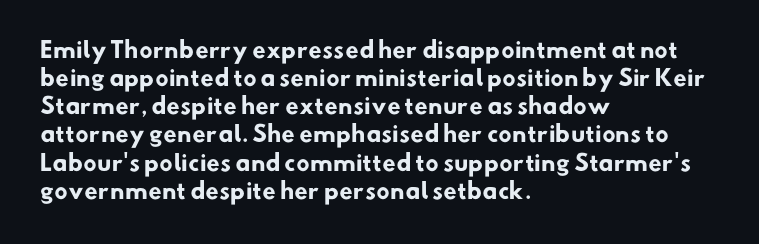
Q: Is the text bold? A: Yes.
Q: Is the text underlined? A: No.
Q: How is the paragraph aligned? A: Left-aligned.
Q: Is the spacing between letters normal or unusually wide? A: Normal.
Q: Is the spacing between lines tight, normal or loose? A: Normal.
